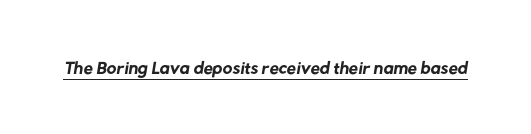
Is the letter spacing exaggerated? No — it looks like the ordinary default. Stem width sits at or under what a default text font uses. Underline: present.
